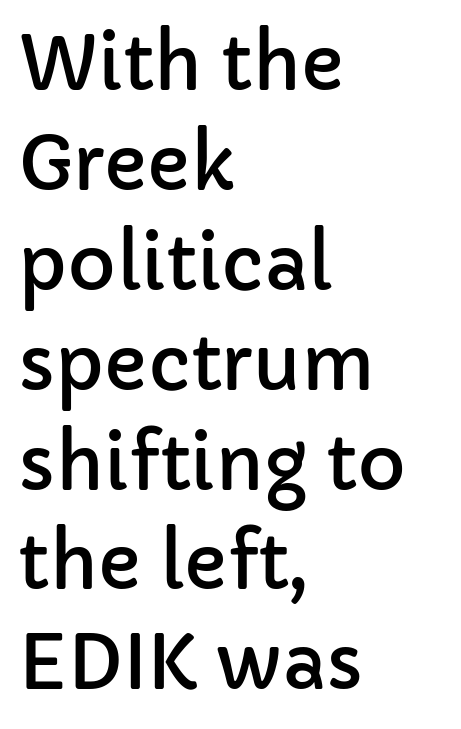
The image shows 74 px sans-serif type, upright; set left-aligned, normal line spacing (1.35x), normal letter spacing, not underlined; low stroke contrast and a medium x-height.
